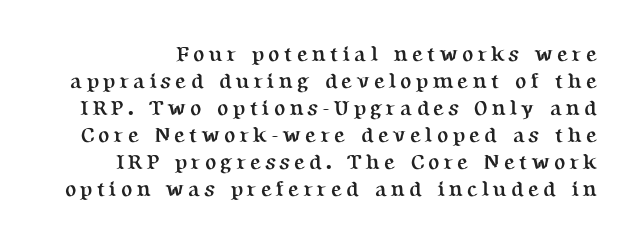
Notice how descenders clear the ascenders below comfortably — that's standard leading. Descenders are the only things crossing below the line. Every character sits straight up, as roman type does. Heft: maximum for text — a bold.
